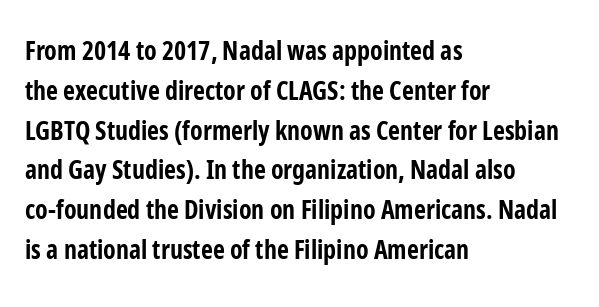
The image shows 26 px bold type, upright; set left-aligned, normal line spacing (1.53x), normal letter spacing, not underlined.
